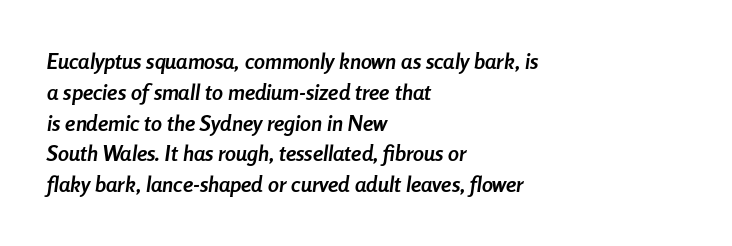
{"italic": "yes", "lean": "right", "slant_degrees": 8, "bold": "yes", "underline": "no", "align": "left", "line_spacing": "normal", "line_spacing_ratio": 1.4, "letter_spacing": "normal", "letter_spacing_em": 0.0, "glyph_px": 22}
